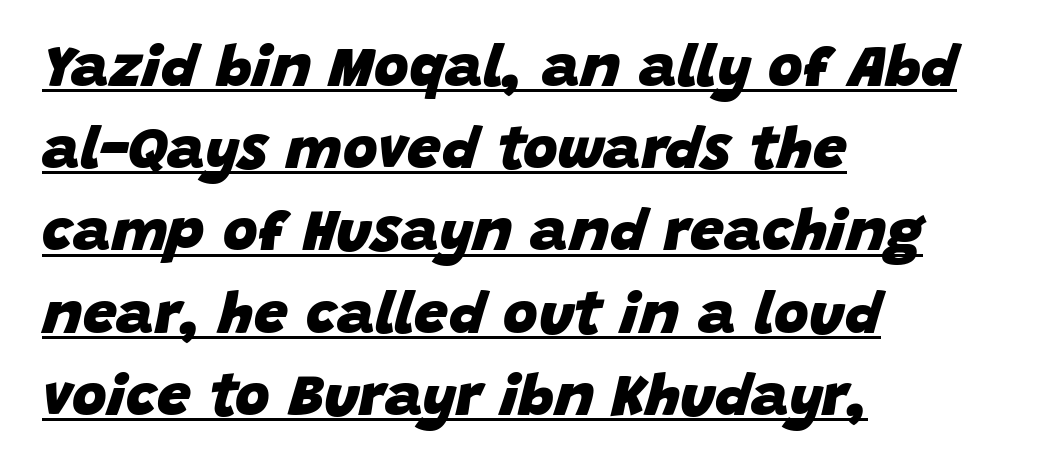
{"italic": "yes", "lean": "right", "slant_degrees": 15, "bold": "yes", "weight": "heavy", "width": "normal", "stroke_contrast": "low", "x_height": "large", "monospaced": "no", "underline": "yes", "align": "left", "line_spacing": "normal", "line_spacing_ratio": 1.37, "letter_spacing": "normal", "letter_spacing_em": 0.0, "glyph_px": 60}
